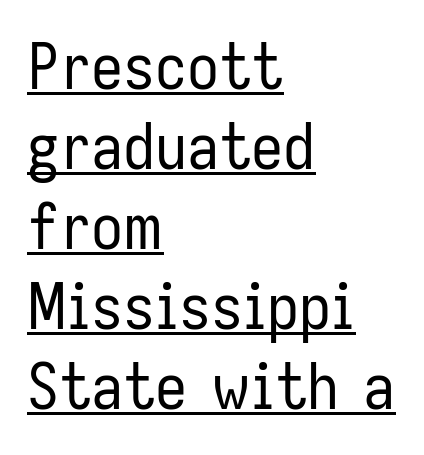
Each letter keeps its own natural width here, so spacing adapts to shape. Caption: lettering with a line underneath. It's the straight-up-and-down kind of type. Stroke mass is kept to a normal reading level or below. Letter spacing: default.
